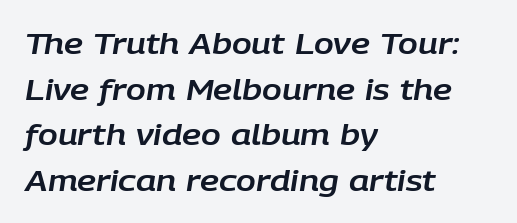
Q: Is the text italic (slanted)? A: Yes, it leans right by about 9 degrees.
Q: Is the text underlined? A: No.
Q: How is the paragraph aligned? A: Left-aligned.
Q: Is the spacing between letters normal or unusually wide? A: Normal.
Q: Is the spacing between lines tight, normal or loose? A: Normal.
Q: Width (condensed, normal, or wide)? A: Normal.
Q: Stroke contrast? A: Low.
Q: x-height? A: Large.
Q: Monospaced? A: No.
